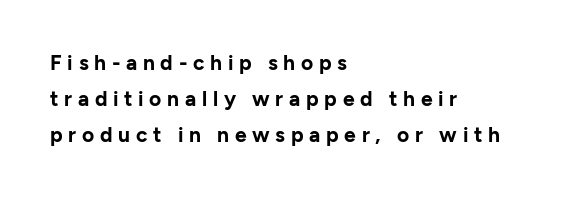
{"italic": "no", "bold": "yes", "underline": "no", "align": "left", "line_spacing_ratio": 1.71, "letter_spacing": "wide", "letter_spacing_em": 0.27, "glyph_px": 21}
